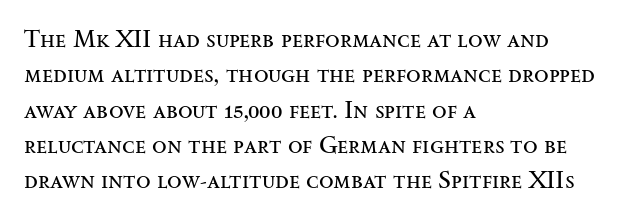
{"italic": "no", "bold": "no", "underline": "no", "align": "left", "line_spacing": "normal", "line_spacing_ratio": 1.47, "letter_spacing": "normal", "letter_spacing_em": 0.0, "glyph_px": 24}
